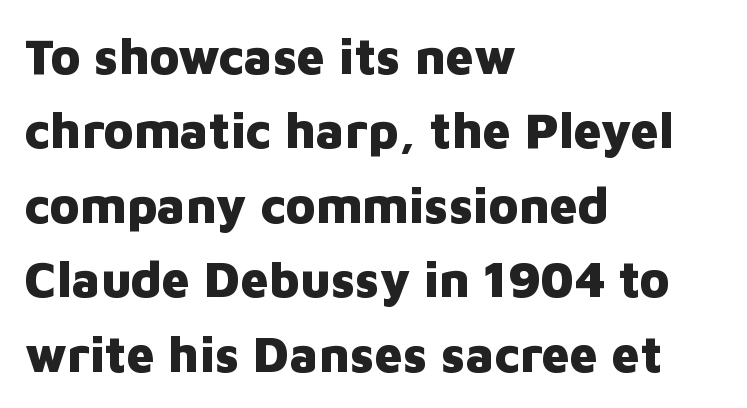
{"serif": "no", "italic": "no", "bold": "yes", "weight": "heavy", "width": "normal", "stroke_contrast": "low", "x_height": "medium", "monospaced": "no", "underline": "no", "align": "left", "line_spacing": "normal", "line_spacing_ratio": 1.49, "letter_spacing": "normal", "letter_spacing_em": 0.0, "glyph_px": 50}
